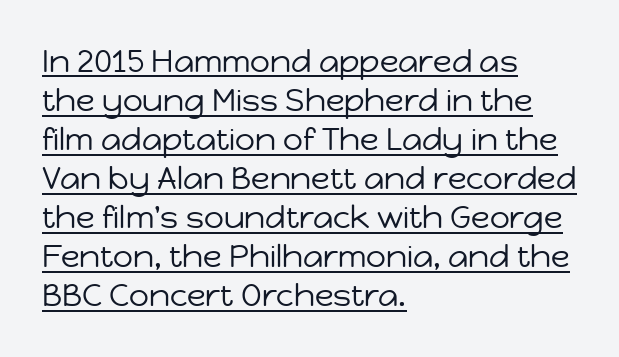
The image shows 31 px regular-weight sans-serif type, upright; set left-aligned, normal line spacing (1.26x), normal letter spacing, underlined; low stroke contrast and a medium x-height.
